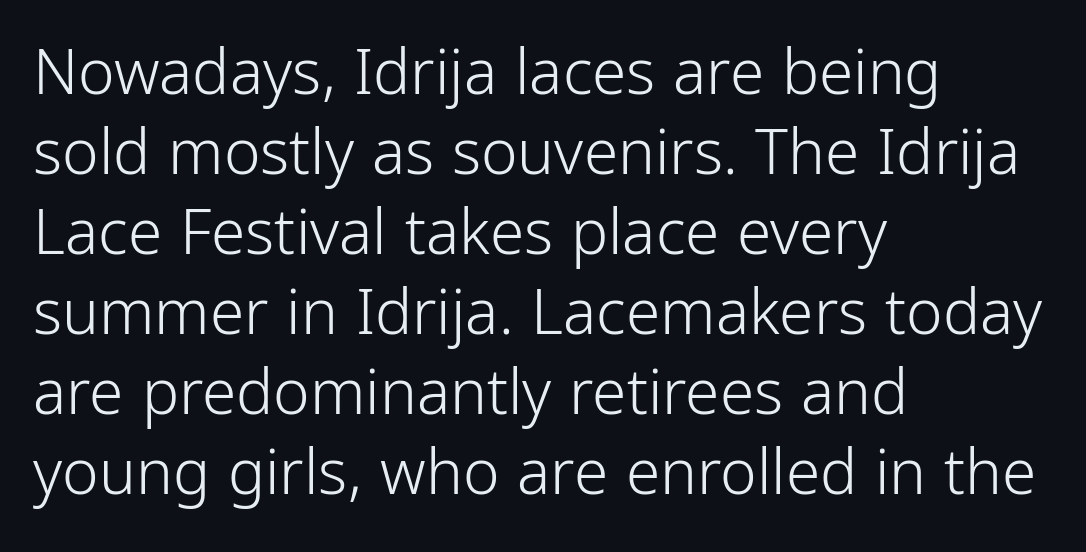
Q: Is the text bold? A: No.
Q: Is the text italic (slanted)? A: No, it is upright.
Q: Is the typeface a serif or a sans-serif typeface? A: Sans-serif.
Q: Is the text underlined? A: No.
Q: How is the paragraph aligned? A: Left-aligned.
Q: Is the spacing between letters normal or unusually wide? A: Normal.
Q: Is the spacing between lines tight, normal or loose? A: Normal.
Q: Width (condensed, normal, or wide)? A: Condensed.
Q: Stroke contrast? A: Low.
Q: x-height? A: Medium.
Q: Monospaced? A: No.
